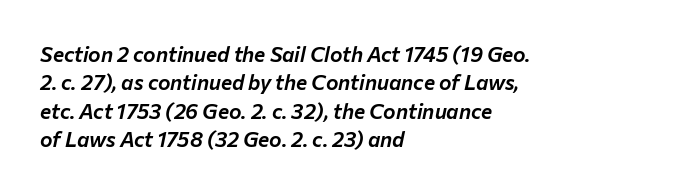
Is the letter spacing exaggerated? No — it looks like the ordinary default. Does the copy run flush right? No — it runs flush left. Style check: oblique. Anything drawn beneath the words? Only blank space. Line spacing here is normal.
